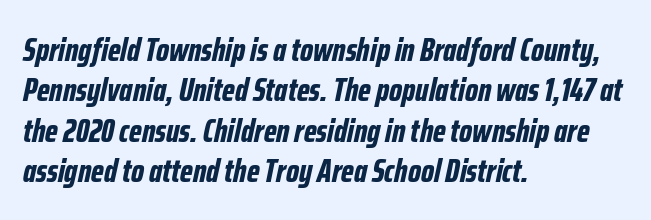
The image shows 33 px bold, condensed type, italic (leaning right); set left-aligned, line spacing 1.22x, normal letter spacing, not underlined; low stroke contrast and a medium x-height.
